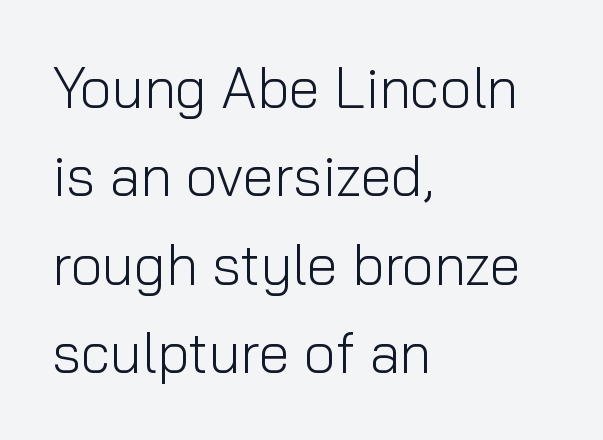
{"serif": "no", "italic": "no", "bold": "no", "weight": "light", "width": "normal", "stroke_contrast": "low", "x_height": "medium", "monospaced": "no", "underline": "no", "align": "left", "line_spacing": "normal", "line_spacing_ratio": 1.58, "letter_spacing": "normal", "letter_spacing_em": 0.0, "glyph_px": 56}
